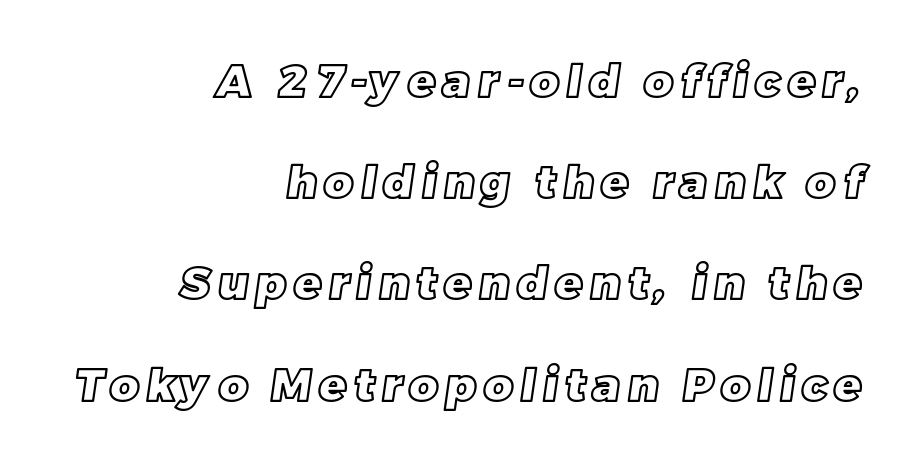
A typesetter would call this proportional, since set widths differ per character. Each row of text sits above clean, open space. Teacher's note: observe the even right margin — that is flush-right alignment. Successive baselines arrive slowly, with a big drop between each.
